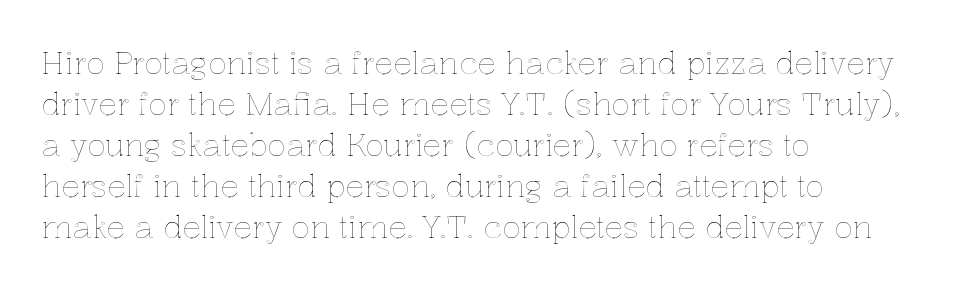
Q: Is the text italic (slanted)? A: No, it is upright.
Q: Is the text underlined? A: No.
Q: How is the paragraph aligned? A: Left-aligned.
Q: Is the spacing between letters normal or unusually wide? A: Normal.
Q: Is the spacing between lines tight, normal or loose? A: Normal.
Q: Width (condensed, normal, or wide)? A: Normal.
Q: x-height? A: Medium.
Q: Monospaced? A: No.
